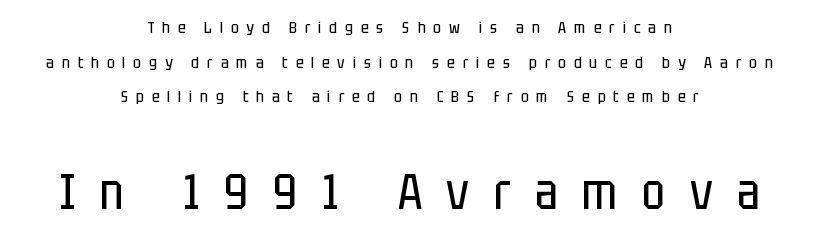
The image shows 49 px regular-weight, condensed sans-serif type, upright; set centered, loose line spacing (2.16x), unusually wide letter spacing (+0.5 em), not underlined; the second (bottom) block is 3.06x larger; low stroke contrast and a large x-height.
